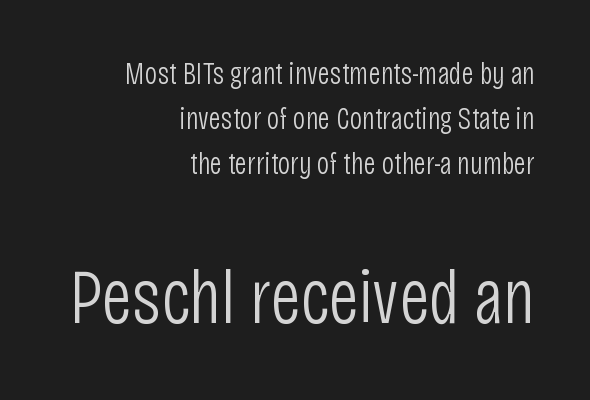
Posture: straight, roman, zero tilt. Caption: standard tracking, unaltered. Serif or sans? Sans — the stroke terminals are bare. The baseline area is clear.
